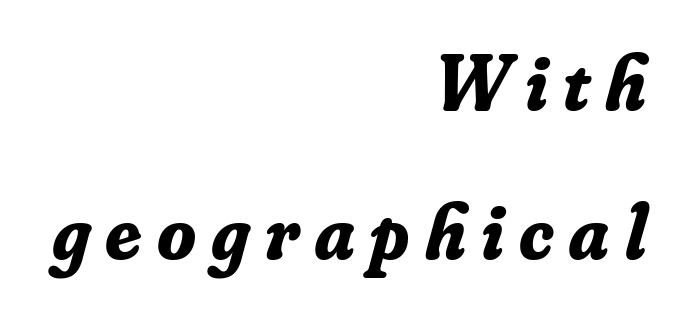
Q: Is the text bold? A: Yes.
Q: Is the text italic (slanted)? A: Yes, it leans right by about 16 degrees.
Q: Is the typeface a serif or a sans-serif typeface? A: Serif.
Q: Is the text underlined? A: No.
Q: How is the paragraph aligned? A: Right-aligned.
Q: Width (condensed, normal, or wide)? A: Normal.
Q: Stroke contrast? A: Low.
Q: x-height? A: Small.
Q: Monospaced? A: No.
